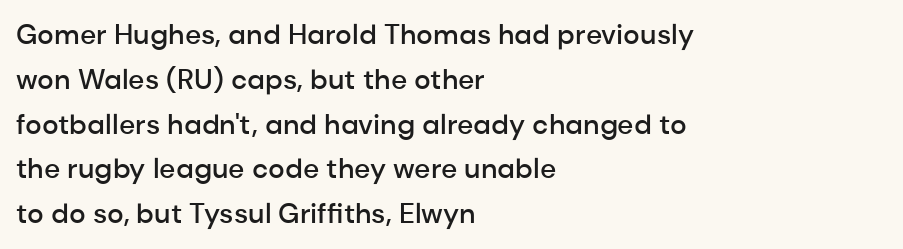
Q: Is the text bold? A: Semi-bold.
Q: Is the text italic (slanted)? A: No, it is upright.
Q: Is the typeface a serif or a sans-serif typeface? A: Sans-serif.
Q: Is the text underlined? A: No.
Q: How is the paragraph aligned? A: Left-aligned.
Q: Is the spacing between letters normal or unusually wide? A: Normal.
Q: Is the spacing between lines tight, normal or loose? A: Normal.
Q: Width (condensed, normal, or wide)? A: Normal.
Q: Stroke contrast? A: Low.
Q: x-height? A: Medium.
Q: Monospaced? A: No.
